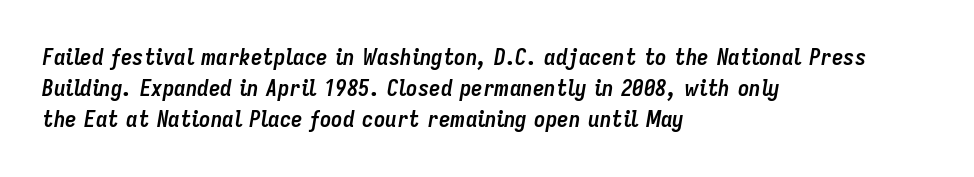
Q: Is the text bold? A: Yes.
Q: Is the text italic (slanted)? A: Yes, it leans right by about 9 degrees.
Q: Is the text underlined? A: No.
Q: How is the paragraph aligned? A: Left-aligned.
Q: Is the spacing between letters normal or unusually wide? A: Normal.
Q: Is the spacing between lines tight, normal or loose? A: Normal.
